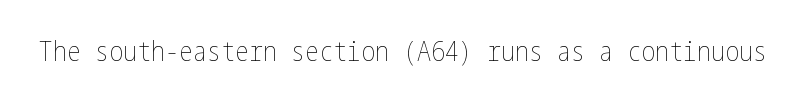
A bare baseline throughout the passage. The passage shown is not bold in any degree. The passage shown has conventional tracking throughout. A roman cut, with each character standing at attention.
